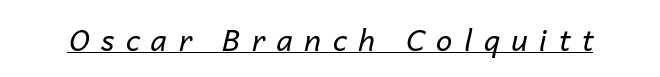
{"italic": "yes", "lean": "right", "slant_degrees": 14, "bold": "no", "weight": "regular", "width": "normal", "stroke_contrast": "low", "x_height": "medium", "monospaced": "no", "underline": "yes", "letter_spacing": "wide", "letter_spacing_em": 0.4, "glyph_px": 29}
